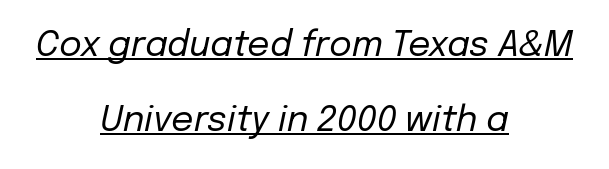
Q: Is the text bold? A: No.
Q: Is the text italic (slanted)? A: Yes, it leans right by about 12 degrees.
Q: Is the text underlined? A: Yes.
Q: How is the paragraph aligned? A: Centered.
Q: Is the spacing between letters normal or unusually wide? A: Normal.
Q: Is the spacing between lines tight, normal or loose? A: Loose.
Q: Width (condensed, normal, or wide)? A: Normal.
Q: Stroke contrast? A: Low.
Q: x-height? A: Medium.
Q: Monospaced? A: No.
